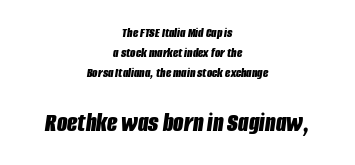
The image shows 27 px bold type, italic (leaning right); set centered, normal line spacing (1.44x), normal letter spacing, not underlined; the second (bottom) block is 1.93x larger.
